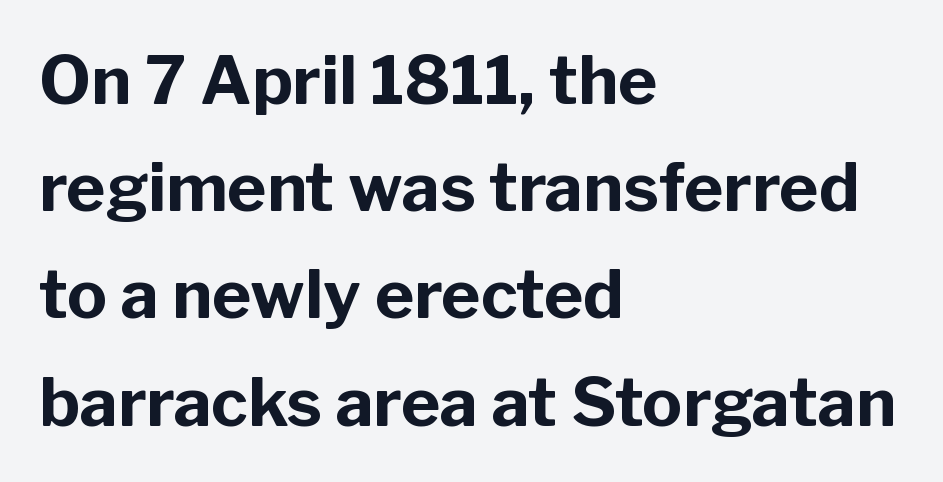
Q: Is the text bold? A: Yes.
Q: Is the text italic (slanted)? A: No, it is upright.
Q: Is the typeface a serif or a sans-serif typeface? A: Sans-serif.
Q: Is the text underlined? A: No.
Q: How is the paragraph aligned? A: Left-aligned.
Q: Is the spacing between letters normal or unusually wide? A: Normal.
Q: Is the spacing between lines tight, normal or loose? A: Normal.
Q: Width (condensed, normal, or wide)? A: Normal.
Q: Stroke contrast? A: Low.
Q: x-height? A: Medium.
Q: Monospaced? A: No.
